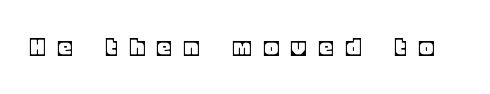
Check the space under the baseline: it is left empty. The tracking jumps out immediately: characters are airy and widely separated. Rendered with straight, roman letterforms.
